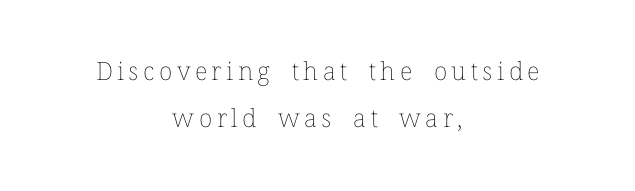
The image shows 25 px text type, upright; set centered, line spacing 1.89x, not underlined.
